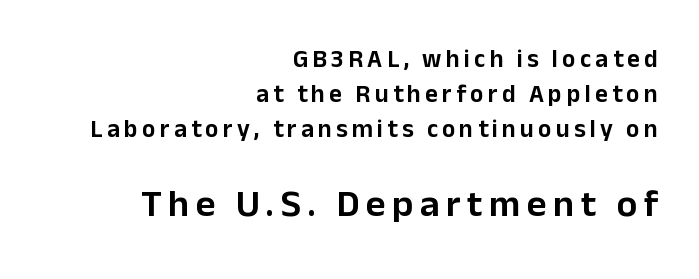
The image shows 38 px sans-serif type, upright; set right-aligned, normal line spacing (1.41x), not underlined; the second (bottom) block is 1.52x larger; low stroke contrast and a medium x-height.
